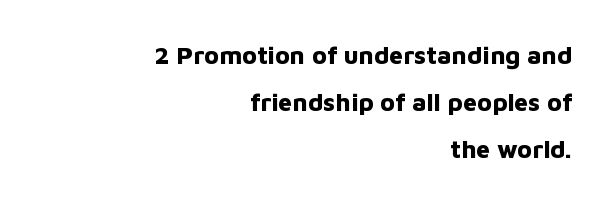
Quick note: underline off. The rag falls on the left side of this text block. The type is set solid horizontally, with unmodified tracking. Pretty heavy lettering here — definitely bold. Italic? Not at all — the glyphs are vertical.
